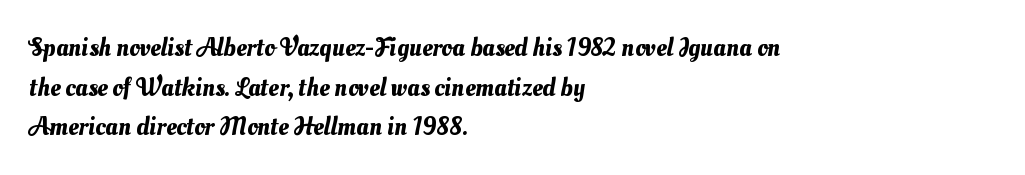
Q: Is the text underlined? A: No.
Q: How is the paragraph aligned? A: Left-aligned.
Q: Is the spacing between letters normal or unusually wide? A: Normal.
Q: Is the spacing between lines tight, normal or loose? A: Normal.
